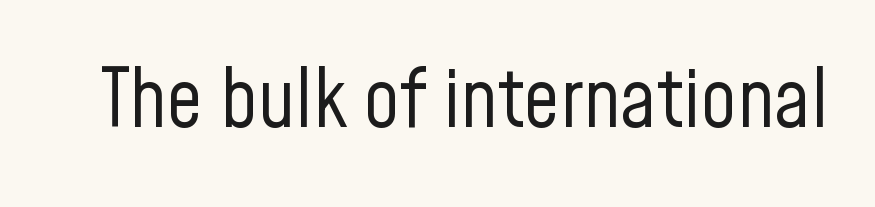
{"serif": "no", "italic": "no", "bold": "no", "weight": "regular", "width": "condensed", "stroke_contrast": "low", "x_height": "medium", "monospaced": "no", "underline": "no", "letter_spacing": "normal", "letter_spacing_em": 0.0, "glyph_px": 80}
